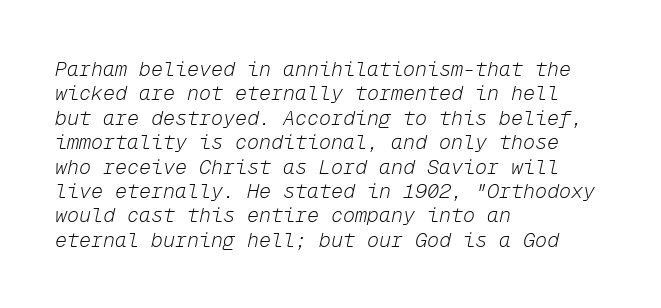
Stroke thickness stays within the range of a standard reading face or lighter. There's an unmistakable incline to the writing here. Spacing between characters is what you'd get straight out of the box. The rag falls on the right side of this text block. Descender tails drop into unmarked territory.
